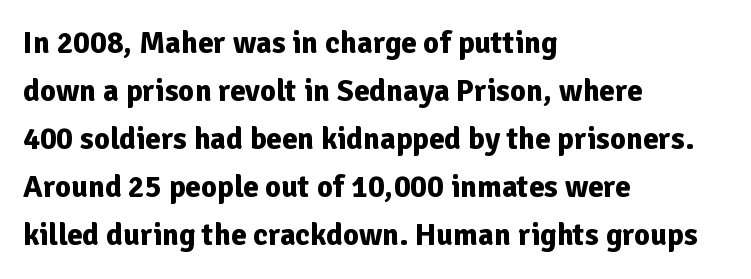
{"serif": "no", "italic": "no", "bold": "yes", "weight": "bold", "width": "normal", "stroke_contrast": "low", "x_height": "medium", "monospaced": "no", "underline": "no", "align": "left", "line_spacing": "normal", "line_spacing_ratio": 1.55, "letter_spacing": "normal", "letter_spacing_em": 0.0, "glyph_px": 31}
